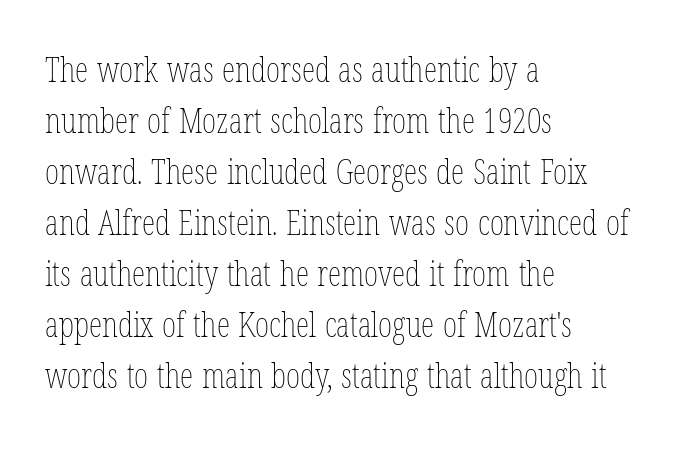
Baseline-to-baseline distance is the conventional proportion of letter height. Inter-character spacing is left at the font's built-in metrics. Caption: multi-line text, flush left, ragged right. Words float on clear page, feet unadorned. No chunkiness to these letters — they're not bold. Ascenders rise straight up at ninety degrees.
